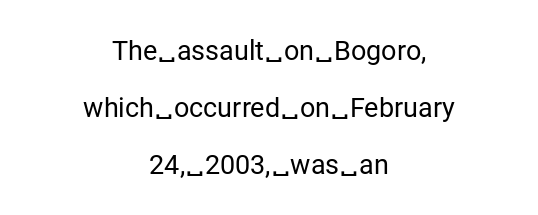
Q: Is the text bold? A: No.
Q: Is the text italic (slanted)? A: No, it is upright.
Q: Is the text underlined? A: No.
Q: How is the paragraph aligned? A: Centered.
Q: Is the spacing between letters normal or unusually wide? A: Normal.
Q: Is the spacing between lines tight, normal or loose? A: Loose.
